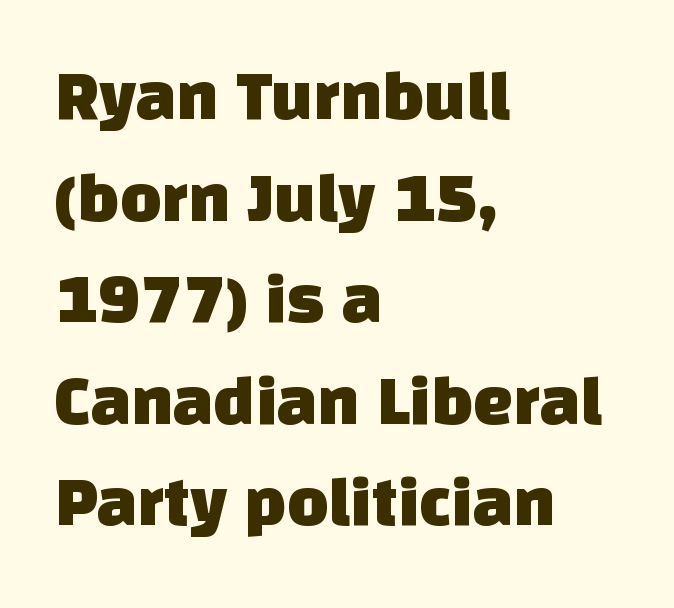
The image shows 71 px sans-serif type; set left-aligned, normal line spacing (1.43x), normal letter spacing, not underlined; low stroke contrast and a large x-height.
